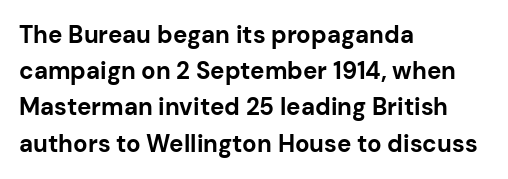
Q: Is the text bold? A: Yes.
Q: Is the text italic (slanted)? A: No, it is upright.
Q: Is the text underlined? A: No.
Q: How is the paragraph aligned? A: Left-aligned.
Q: Is the spacing between letters normal or unusually wide? A: Normal.
Q: Is the spacing between lines tight, normal or loose? A: Normal.
